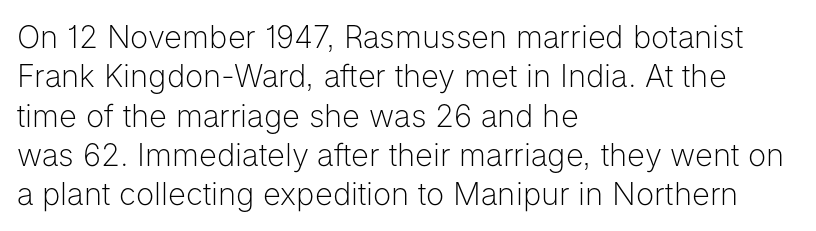
Q: Is the text bold? A: No.
Q: Is the text italic (slanted)? A: No, it is upright.
Q: Is the typeface a serif or a sans-serif typeface? A: Sans-serif.
Q: Is the text underlined? A: No.
Q: How is the paragraph aligned? A: Left-aligned.
Q: Is the spacing between letters normal or unusually wide? A: Normal.
Q: Is the spacing between lines tight, normal or loose? A: Normal.
Q: Width (condensed, normal, or wide)? A: Normal.
Q: Stroke contrast? A: Low.
Q: x-height? A: Medium.
Q: Monospaced? A: No.
